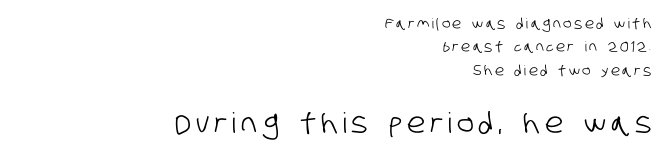
The image shows 28 px condensed sans-serif type; set right-aligned, normal line spacing (1.67x), not underlined; the second (bottom) block is 2.0x larger; low stroke contrast and a large x-height.
